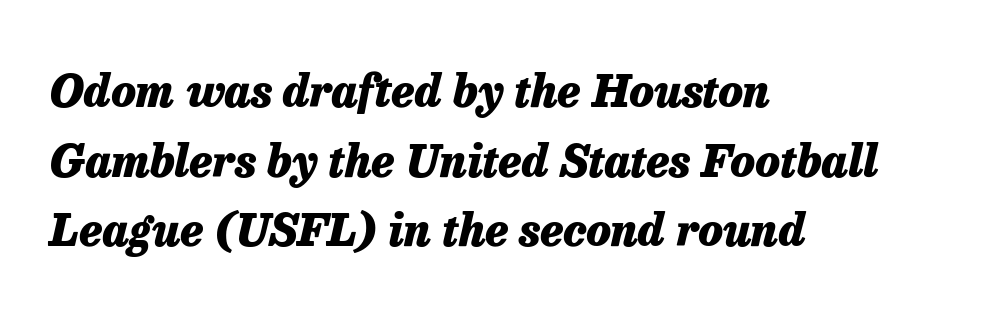
The image shows 45 px heavy type, italic (leaning right); set left-aligned, normal line spacing (1.55x), normal letter spacing, not underlined; low stroke contrast and a medium x-height.
